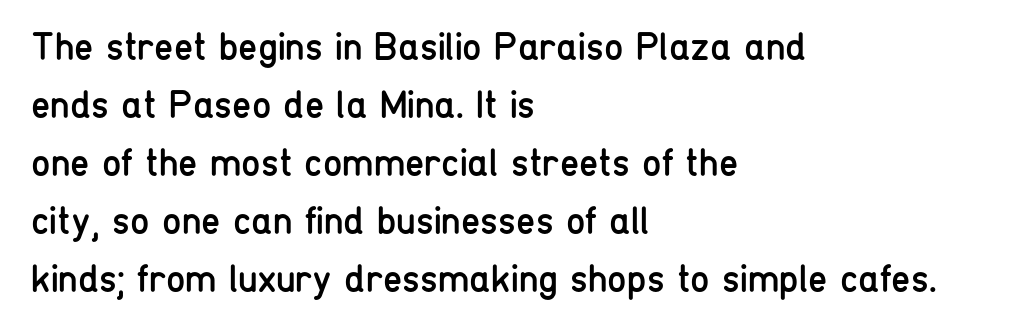
Between one letter and the next there's only the usual sliver of space. The characters are drawn with everyday or finer stroke widths. This sample keeps an unexceptional amount of space between lines. Does the type have serifs? No, each stem ends abruptly. Varying glyph widths throughout — classic text-font behaviour.
